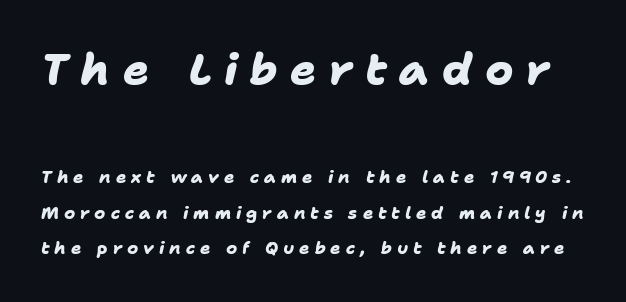
The image shows 43 px heavy sans-serif type; set loose line spacing (2.09x), unusually wide letter spacing (+0.29 em), not underlined; the first (top) block is 2.53x larger; low stroke contrast and a medium x-height.
